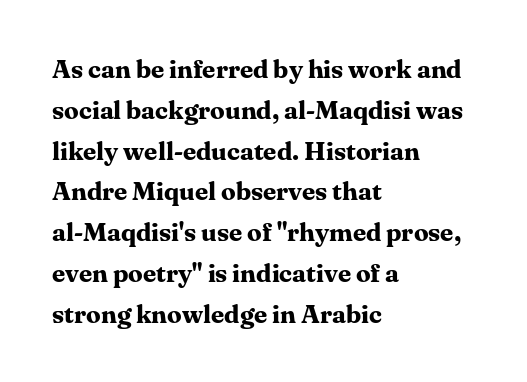
A dark, heavy texture on the line: the type is bold. Characters follow at the spacing the type designer built in. The designer left line spacing at the default. Unmarked baselines from the first word to the last. Posture: vertical.
